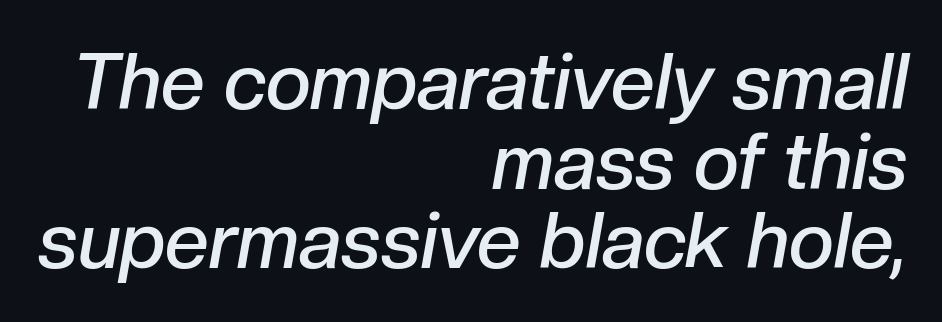
{"italic": "yes", "lean": "right", "slant_degrees": 10, "bold": "semi", "weight": "semibold", "width": "normal", "stroke_contrast": "low", "x_height": "medium", "monospaced": "no", "underline": "no", "align": "right", "line_spacing": "tight", "line_spacing_ratio": 1.02, "letter_spacing": "normal", "letter_spacing_em": 0.0, "glyph_px": 78}
